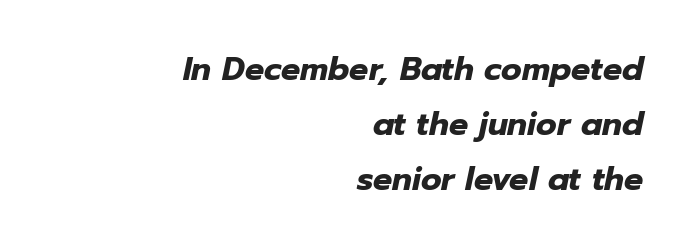
{"italic": "yes", "lean": "right", "slant_degrees": 12, "bold": "yes", "weight": "heavy", "width": "normal", "stroke_contrast": "low", "x_height": "medium", "monospaced": "no", "underline": "no", "align": "right", "line_spacing_ratio": 1.72, "letter_spacing": "normal", "letter_spacing_em": 0.0, "glyph_px": 32}
